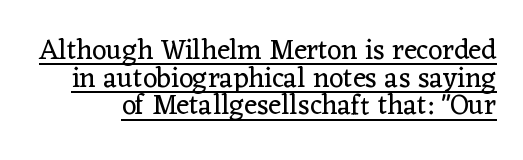
{"serif": "yes", "italic": "no", "bold": "no", "weight": "regular", "width": "normal", "stroke_contrast": "low", "x_height": "medium", "monospaced": "no", "underline": "yes", "line_spacing": "tight", "line_spacing_ratio": 0.99, "letter_spacing": "normal", "letter_spacing_em": 0.0, "glyph_px": 28}
